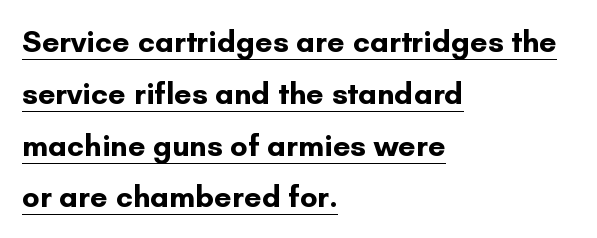
The font's upright variant was chosen for this text. The passage shown is typeset with a sans-serif family. The rendering uses natural spacing where letterforms have individual widths. The rendering uses the underline text-decoration. Nobody touched the tracking dial on this one.
